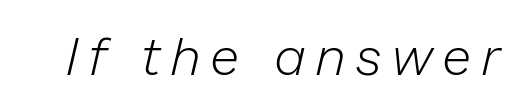
The image shows 53 px light type, italic (leaning right); set unusually wide letter spacing (+0.21 em), not underlined; low stroke contrast and a medium x-height.
